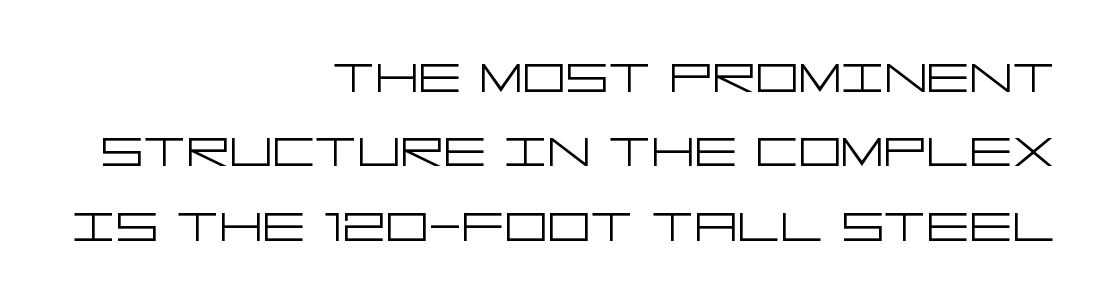
Q: Is the text bold? A: No.
Q: Is the text italic (slanted)? A: No, it is upright.
Q: Is the typeface a serif or a sans-serif typeface? A: Sans-serif.
Q: Is the text underlined? A: No.
Q: How is the paragraph aligned? A: Right-aligned.
Q: Is the spacing between letters normal or unusually wide? A: Normal.
Q: Is the spacing between lines tight, normal or loose? A: Tight.
Q: Width (condensed, normal, or wide)? A: Wide.
Q: Stroke contrast? A: Low.
Q: x-height? A: Large.
